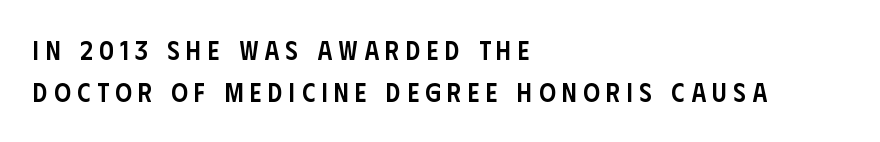
The image shows 26 px text type, upright; set left-aligned, normal line spacing (1.62x), unusually wide letter spacing (+0.25 em), not underlined.
